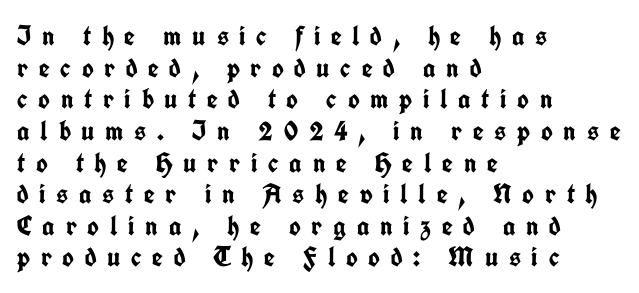
The leading is snug, giving the passage a crowded texture. Which margin do the lines hug? The left one — the right edge is uneven. I'd call this a sans setting — the letters go barefoot. Ascenders rise straight up at ninety degrees.
